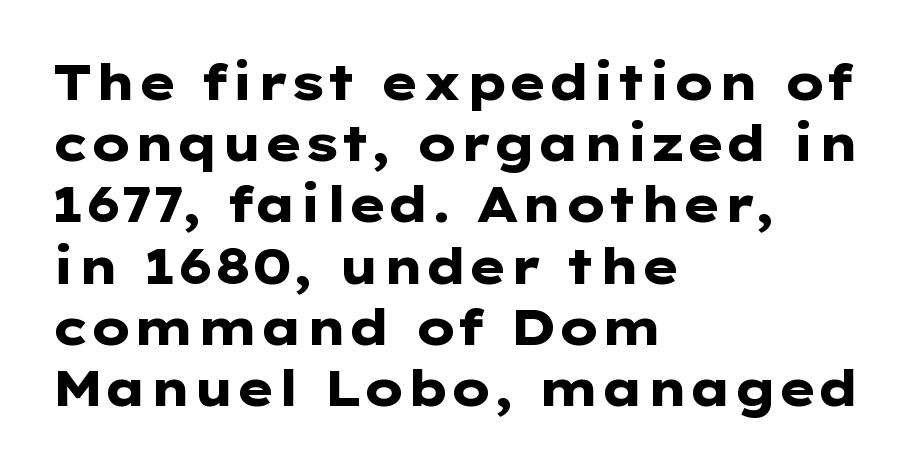
{"serif": "no", "italic": "no", "bold": "yes", "weight": "heavy", "width": "wide", "stroke_contrast": "low", "x_height": "medium", "monospaced": "no", "underline": "no", "align": "left", "line_spacing": "normal", "line_spacing_ratio": 1.25, "letter_spacing": "normal", "letter_spacing_em": 0.0, "glyph_px": 49}
